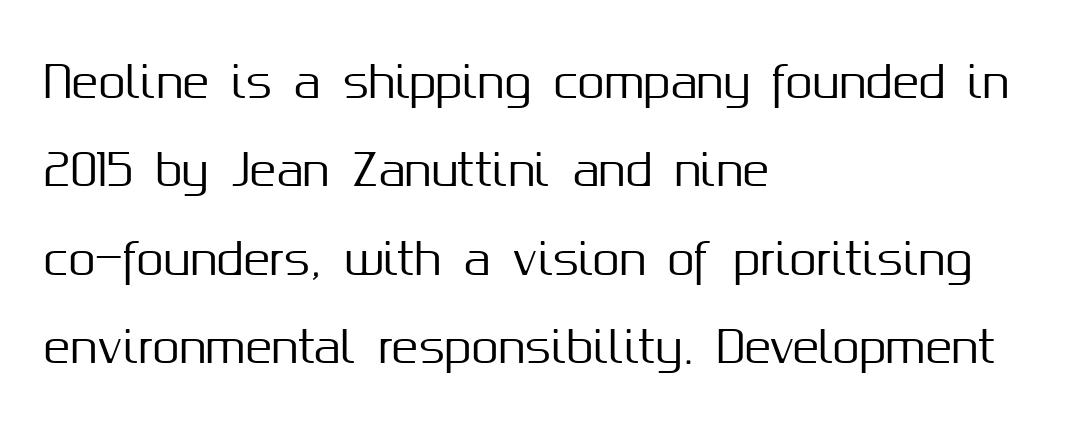
{"serif": "no", "italic": "no", "width": "normal", "stroke_contrast": "medium", "x_height": "medium", "monospaced": "no", "underline": "no", "align": "left", "line_spacing": "loose", "line_spacing_ratio": 2.01, "letter_spacing": "normal", "letter_spacing_em": 0.0, "glyph_px": 44}
